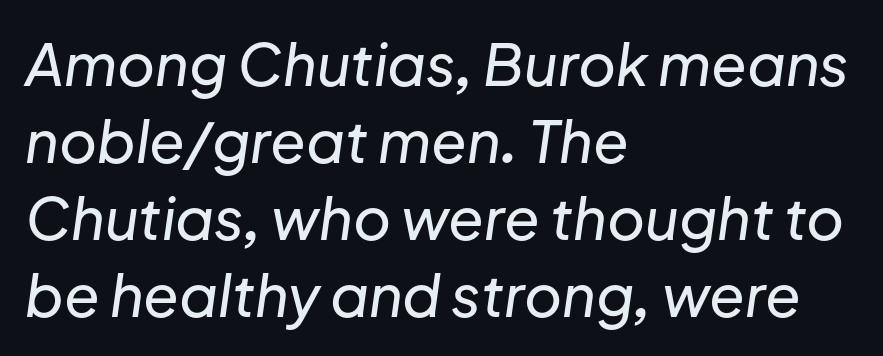
Q: Is the text italic (slanted)? A: Yes, it leans right by about 8 degrees.
Q: Is the text underlined? A: No.
Q: How is the paragraph aligned? A: Left-aligned.
Q: Is the spacing between letters normal or unusually wide? A: Normal.
Q: Is the spacing between lines tight, normal or loose? A: Normal.
Q: Width (condensed, normal, or wide)? A: Normal.
Q: Stroke contrast? A: Low.
Q: x-height? A: Medium.
Q: Monospaced? A: No.
